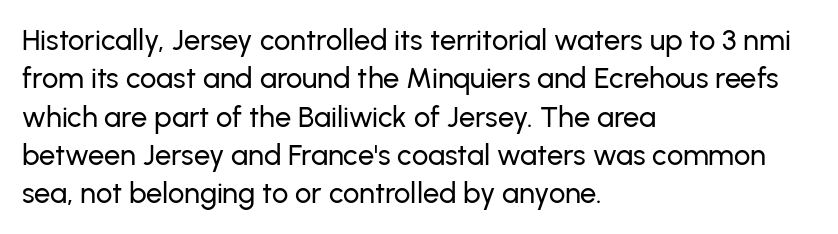
Q: Is the text italic (slanted)? A: No, it is upright.
Q: Is the typeface a serif or a sans-serif typeface? A: Sans-serif.
Q: Is the text underlined? A: No.
Q: How is the paragraph aligned? A: Left-aligned.
Q: Is the spacing between letters normal or unusually wide? A: Normal.
Q: Is the spacing between lines tight, normal or loose? A: Normal.
Q: Width (condensed, normal, or wide)? A: Normal.
Q: Stroke contrast? A: Low.
Q: x-height? A: Medium.
Q: Monospaced? A: No.
